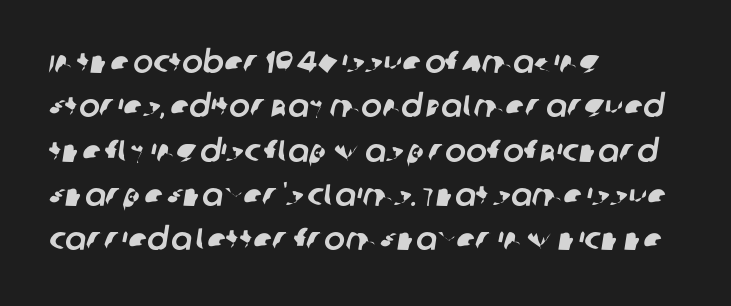
Does extra space separate the letters? No, they use regular spacing. Caption: multi-line text, flush left, ragged right. Here the designer chose a conventional face with non-uniform glyph widths. Anything drawn beneath the words? Only blank space. Serif or sans? Sans — the stroke terminals are bare. Compared with typical paragraphs, the rows here are spaced about the same.
